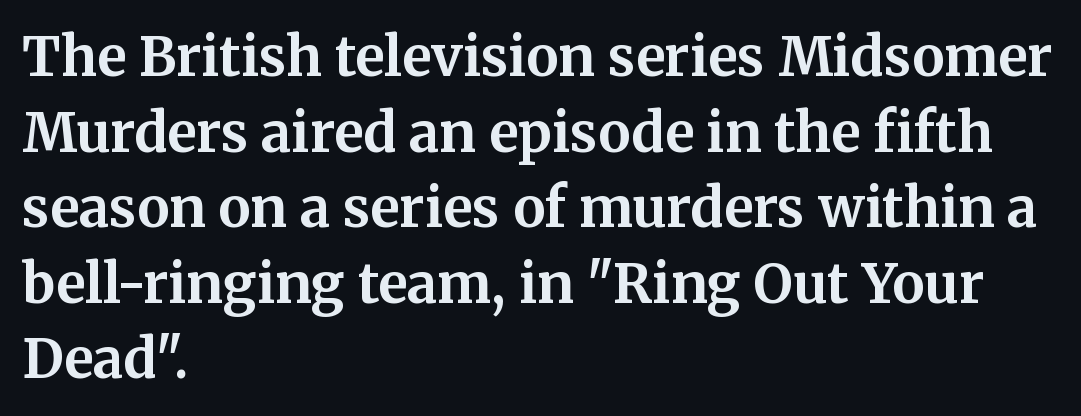
Q: Is the text bold? A: Yes.
Q: Is the text italic (slanted)? A: No, it is upright.
Q: Is the typeface a serif or a sans-serif typeface? A: Serif.
Q: Is the text underlined? A: No.
Q: How is the paragraph aligned? A: Left-aligned.
Q: Is the spacing between letters normal or unusually wide? A: Normal.
Q: Is the spacing between lines tight, normal or loose? A: Normal.
Q: Width (condensed, normal, or wide)? A: Normal.
Q: Stroke contrast? A: Medium.
Q: x-height? A: Medium.
Q: Monospaced? A: No.
